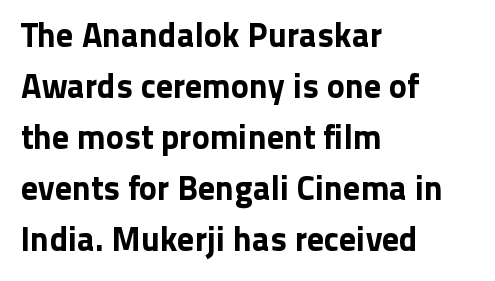
{"serif": "no", "italic": "no", "width": "normal", "stroke_contrast": "low", "x_height": "medium", "monospaced": "no", "underline": "no", "align": "left", "line_spacing": "normal", "line_spacing_ratio": 1.5, "letter_spacing": "normal", "letter_spacing_em": 0.0, "glyph_px": 34}
